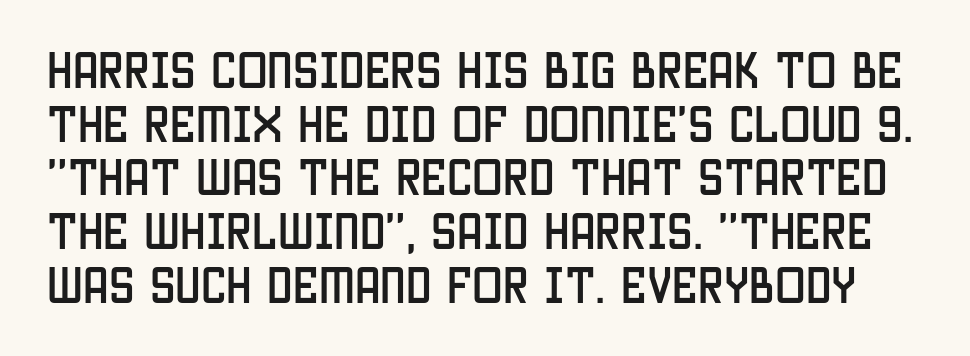
Words float on clear page, feet unadorned. Reading down the column, the eye jumps a familiar distance to each next line. This sample has the flowing, uneven cadence of proportional lettering. Posture: vertical. These lines are composed in type without serifs. No extra tracking has been applied to these lines.
